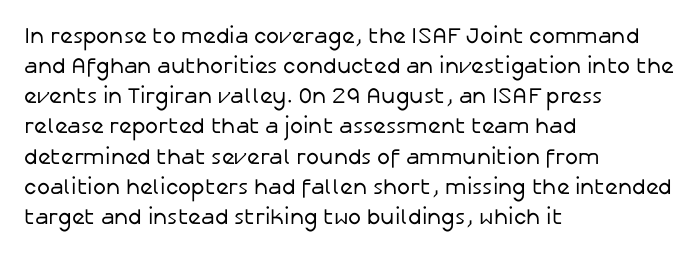
The image shows 22 px text type, upright; set left-aligned, normal line spacing (1.37x), normal letter spacing, not underlined.
